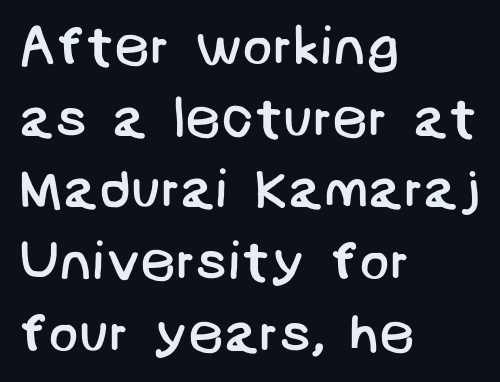
Q: Is the text bold? A: No.
Q: Is the typeface a serif or a sans-serif typeface? A: Sans-serif.
Q: Is the text underlined? A: No.
Q: How is the paragraph aligned? A: Left-aligned.
Q: Is the spacing between letters normal or unusually wide? A: Normal.
Q: Is the spacing between lines tight, normal or loose? A: Normal.
Q: Width (condensed, normal, or wide)? A: Normal.
Q: Stroke contrast? A: Low.
Q: x-height? A: Large.
